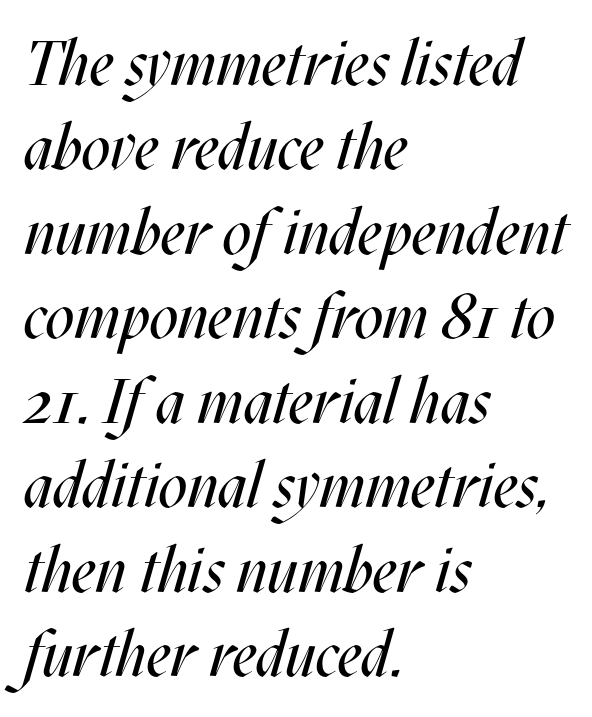
{"italic": "yes", "lean": "right", "slant_degrees": 17, "bold": "no", "weight": "regular", "width": "condensed", "stroke_contrast": "medium", "x_height": "large", "monospaced": "no", "underline": "no", "align": "left", "line_spacing": "normal", "line_spacing_ratio": 1.34, "letter_spacing": "normal", "letter_spacing_em": 0.0, "glyph_px": 63}
